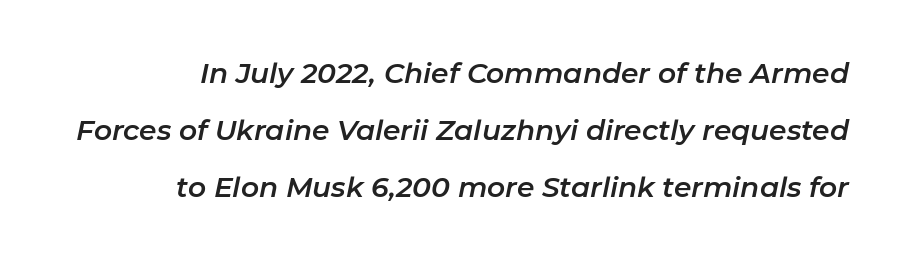
If you measured baseline to baseline, you'd find a long distance. Words appear dense and cohesive because spacing is normal. Each letter keeps its own natural width here, so spacing adapts to shape. The rendering anchors every line to the right-hand side. Quick note: underline off.
